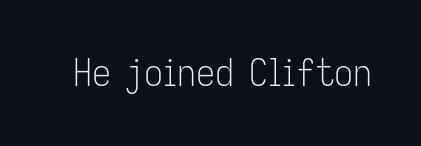
The letters advance in unequal steps, a hallmark of proportional type. Honestly, the letter spacing is just normal — you wouldn't notice it. What kind of face is this? One without serifs — a sans. Vertical stems look standard width or narrower in stroke.
